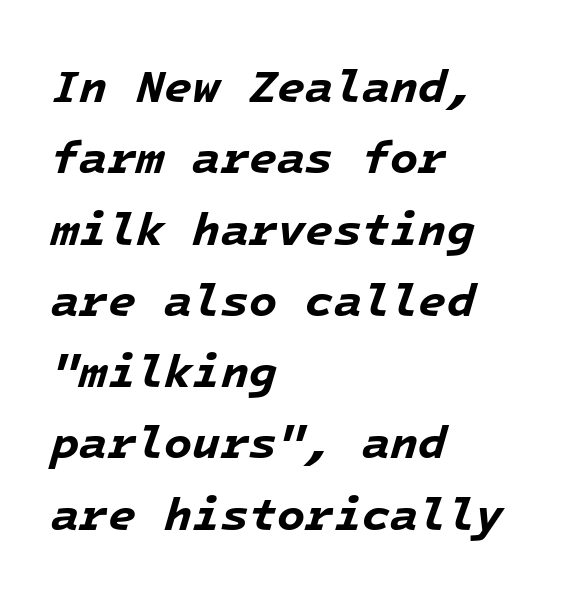
The image shows 46 px bold type, italic (leaning right), monospaced; set left-aligned, normal line spacing (1.55x), normal letter spacing, not underlined; low stroke contrast and a medium x-height.
